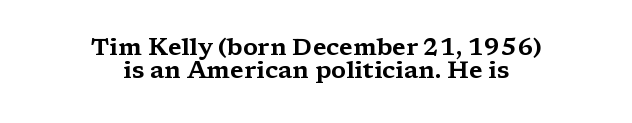
Horizontal bands of white between lines are thin slivers. This rendering features lettering with no underline. Between one letter and the next there's only the usual sliver of space. Does the lettering tilt? It doesn't — this is upright.
